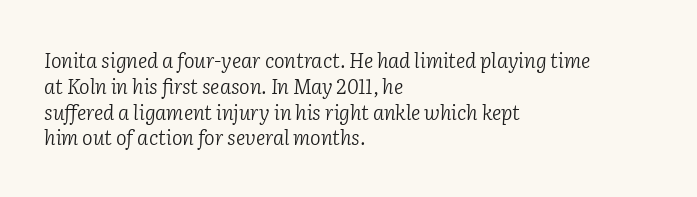
The image shows 20 px text type, italic (leaning right); set left-aligned, normal line spacing (1.29x), normal letter spacing, not underlined.
